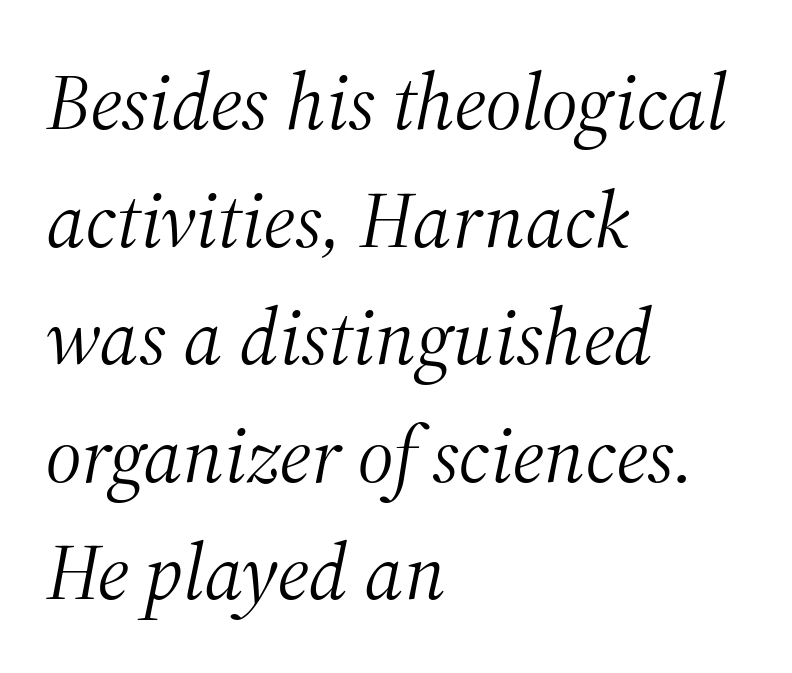
{"serif": "yes", "italic": "yes", "lean": "right", "slant_degrees": 12, "bold": "no", "weight": "light", "width": "normal", "stroke_contrast": "medium", "x_height": "medium", "monospaced": "no", "underline": "no", "align": "left", "line_spacing": "normal", "line_spacing_ratio": 1.47, "letter_spacing": "normal", "letter_spacing_em": 0.0, "glyph_px": 80}
